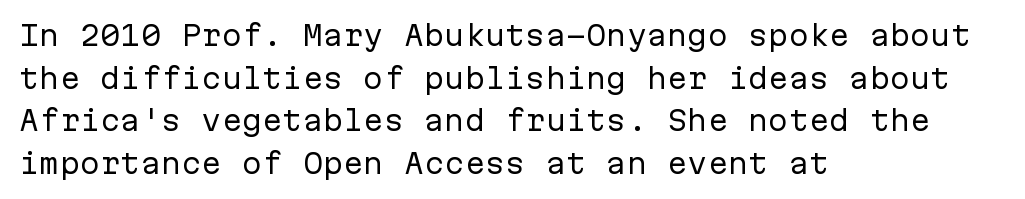
{"italic": "no", "bold": "no", "underline": "no", "align": "left", "line_spacing": "normal", "line_spacing_ratio": 1.58, "letter_spacing": "normal", "letter_spacing_em": 0.0, "glyph_px": 27}
